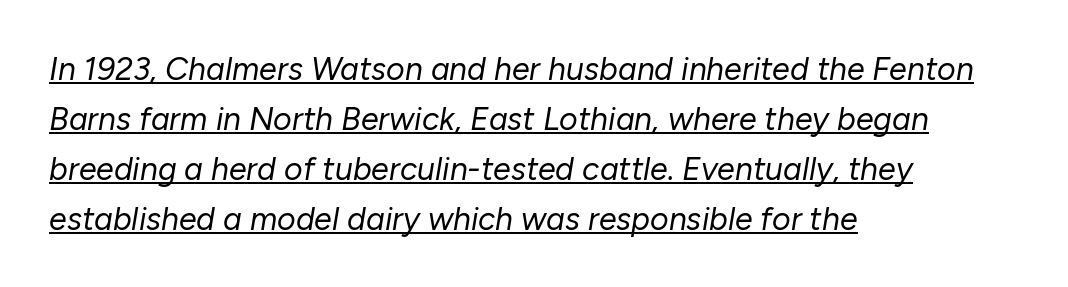
The image shows 32 px regular-weight type, italic (leaning right); set left-aligned, normal line spacing (1.56x), normal letter spacing, underlined; low stroke contrast and a medium x-height.
